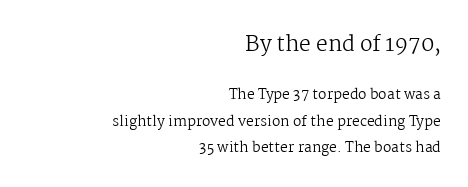
Is the block centered? No — it sits flush against the right margin. Whoever set this made the first block the dominant, larger element. Between one letter and the next there's only the usual sliver of space. The area under the type is left untouched. The characters are drawn with everyday or finer stroke widths.
